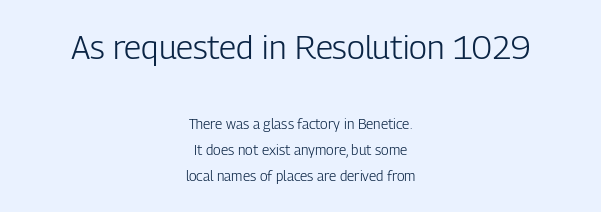
The image shows 33 px light, condensed sans-serif type, upright; set centered, line spacing 1.86x, normal letter spacing, not underlined; the first (top) block is 2.36x larger; low stroke contrast and a medium x-height.
